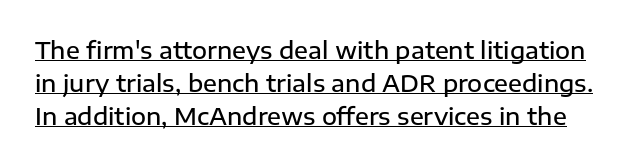
Q: Is the text bold? A: Semi-bold.
Q: Is the text italic (slanted)? A: No, it is upright.
Q: Is the text underlined? A: Yes.
Q: Is the spacing between letters normal or unusually wide? A: Normal.
Q: Is the spacing between lines tight, normal or loose? A: Normal.
